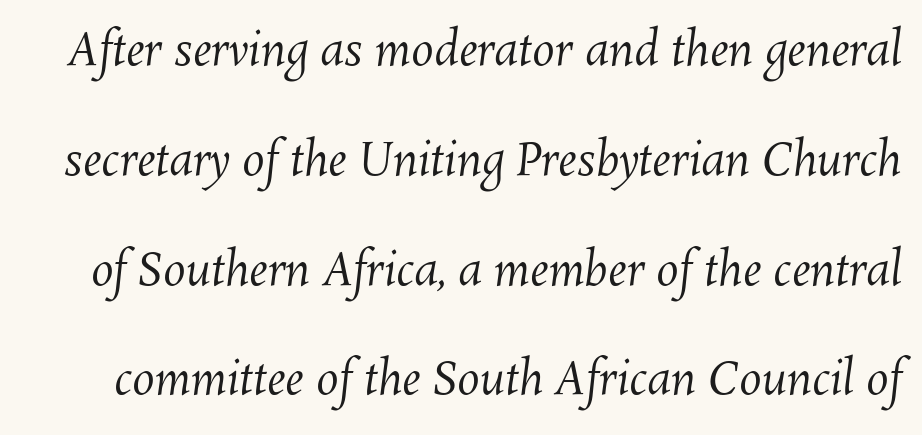
The image shows 45 px regular-weight type; set loose line spacing (2.44x), normal letter spacing, not underlined; medium stroke contrast and a medium x-height.
